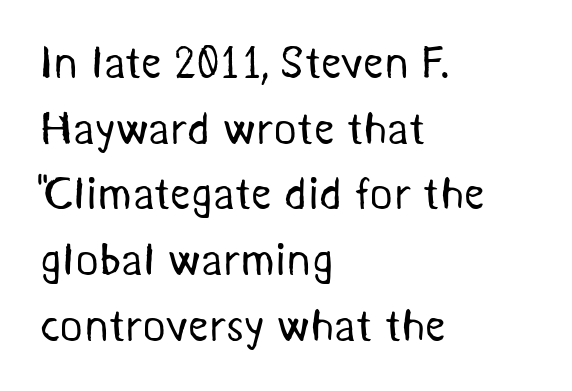
The image shows 45 px regular-weight sans-serif type; set left-aligned, normal line spacing (1.46x), normal letter spacing, not underlined; medium stroke contrast and a medium x-height.
